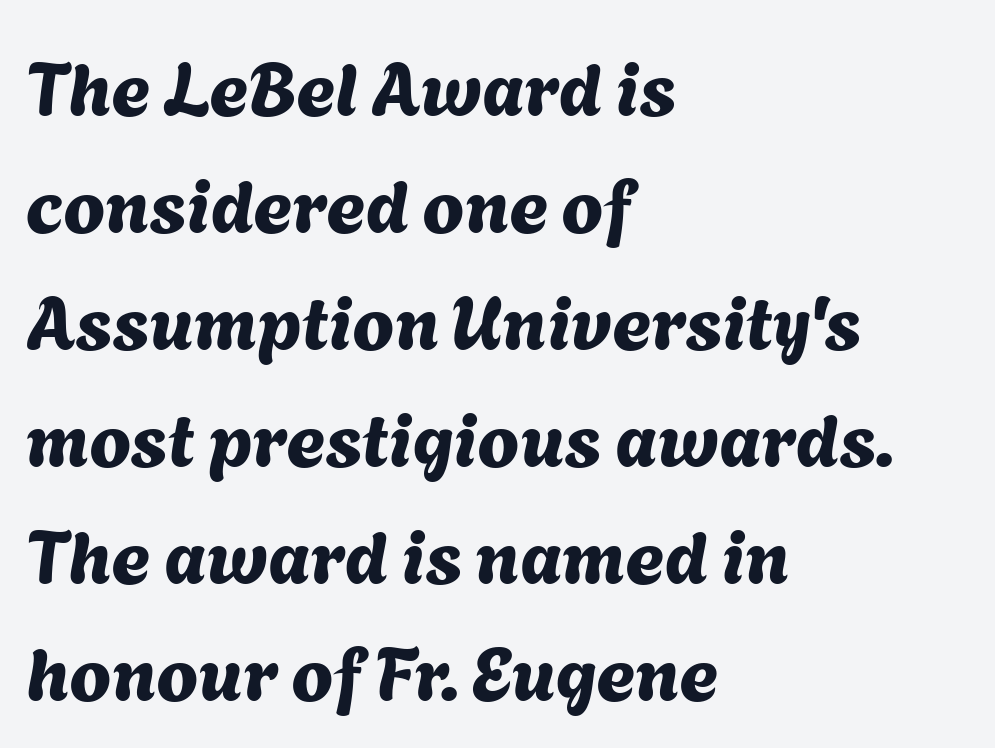
Only glyphs here, with clear space below each row. Reading down the block, your eye returns to a fixed left position each line. The passage shown has conventional tracking throughout. To sum up the face: it is a sans, with no serifs. The rendering uses natural spacing where letterforms have individual widths.
